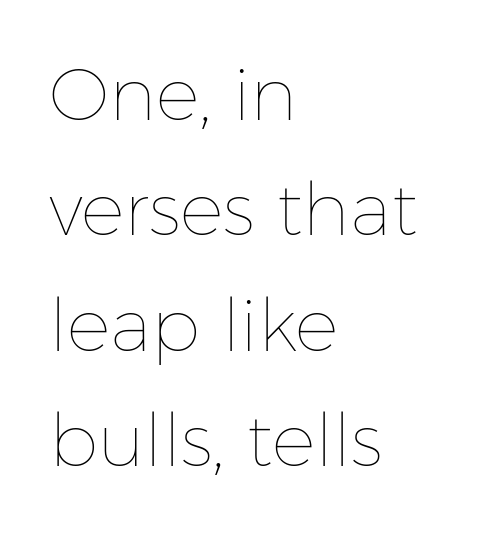
The vertical gap from one line to the next is medium. The specimen omits any rule beneath the text block's lines. Does the copy run flush right? No — it runs flush left. A typesetter would call this zero additional tracking. Think of a printed novel: that variable character pitch is what you see here. Every character sits straight up, as roman type does.
